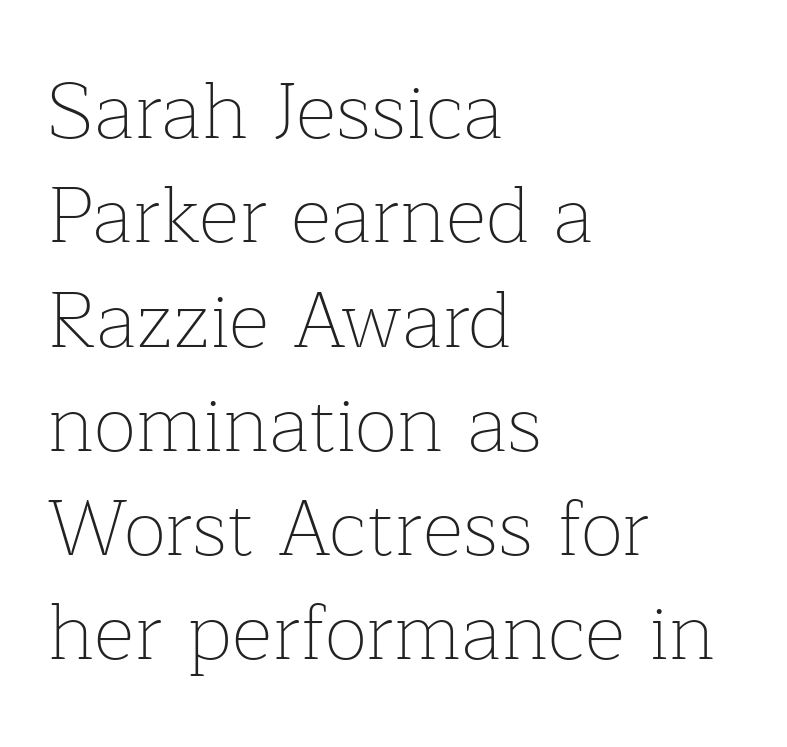
{"serif": "yes", "italic": "no", "bold": "no", "weight": "thin", "width": "normal", "stroke_contrast": "low", "x_height": "medium", "monospaced": "no", "underline": "no", "align": "left", "line_spacing": "normal", "line_spacing_ratio": 1.32, "letter_spacing": "normal", "letter_spacing_em": 0.0, "glyph_px": 79}
